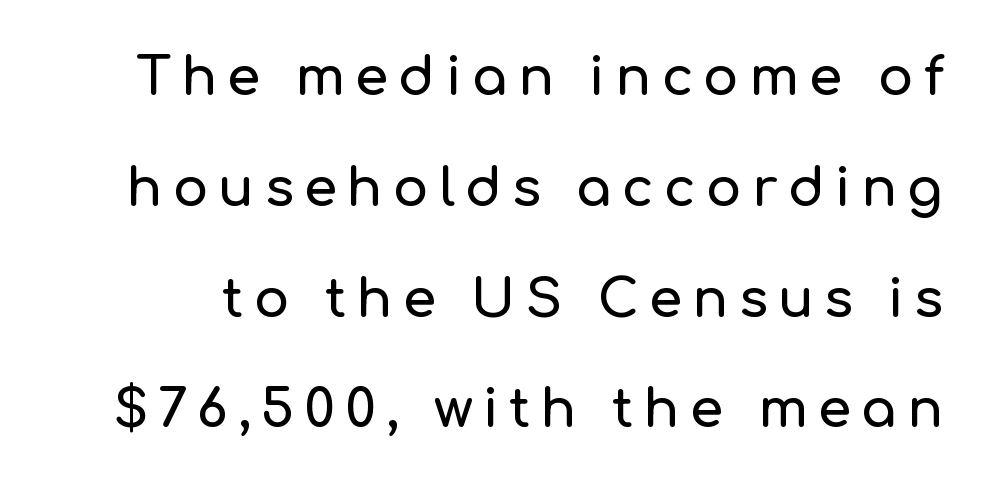
{"serif": "no", "italic": "no", "width": "normal", "stroke_contrast": "low", "x_height": "medium", "monospaced": "no", "underline": "no", "line_spacing": "loose", "line_spacing_ratio": 2.09, "glyph_px": 53}
